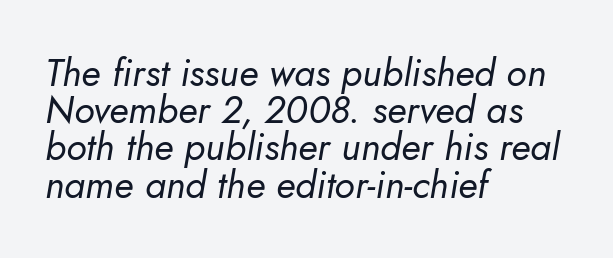
Q: Is the text bold? A: No.
Q: Is the text italic (slanted)? A: Yes, it leans right by about 10 degrees.
Q: Is the text underlined? A: No.
Q: How is the paragraph aligned? A: Left-aligned.
Q: Is the spacing between letters normal or unusually wide? A: Normal.
Q: Is the spacing between lines tight, normal or loose? A: Tight.
Q: Width (condensed, normal, or wide)? A: Normal.
Q: Stroke contrast? A: Low.
Q: x-height? A: Small.
Q: Monospaced? A: No.
